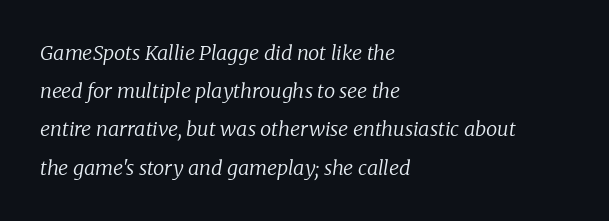
Q: Is the text bold? A: No.
Q: Is the text italic (slanted)? A: Yes, it leans right by about 8 degrees.
Q: Is the text underlined? A: No.
Q: How is the paragraph aligned? A: Left-aligned.
Q: Is the spacing between letters normal or unusually wide? A: Normal.
Q: Is the spacing between lines tight, normal or loose? A: Loose.
